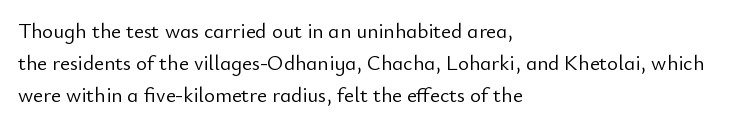
Vertical strokes here are truly vertical. The paragraph has a hard left edge and a soft right edge. The rendering uses a moderate line-height, typical for paragraphs. The cut favours lightness, reaching ordinary text weight at its darkest.
